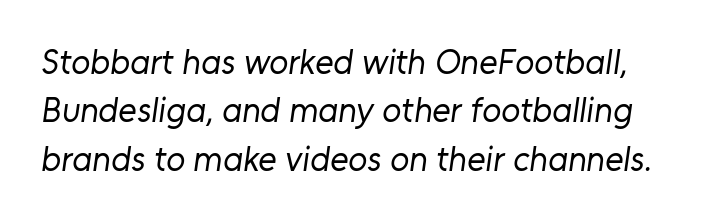
Inter-character spacing is left at the font's built-in metrics. The block of text has a typical density, with ordinary space between rows. Unlike a traditional serif, this face leaves its strokes unadorned. Proportional: the letters do not fall into vertical columns. Beneath every word, the page is bare.
